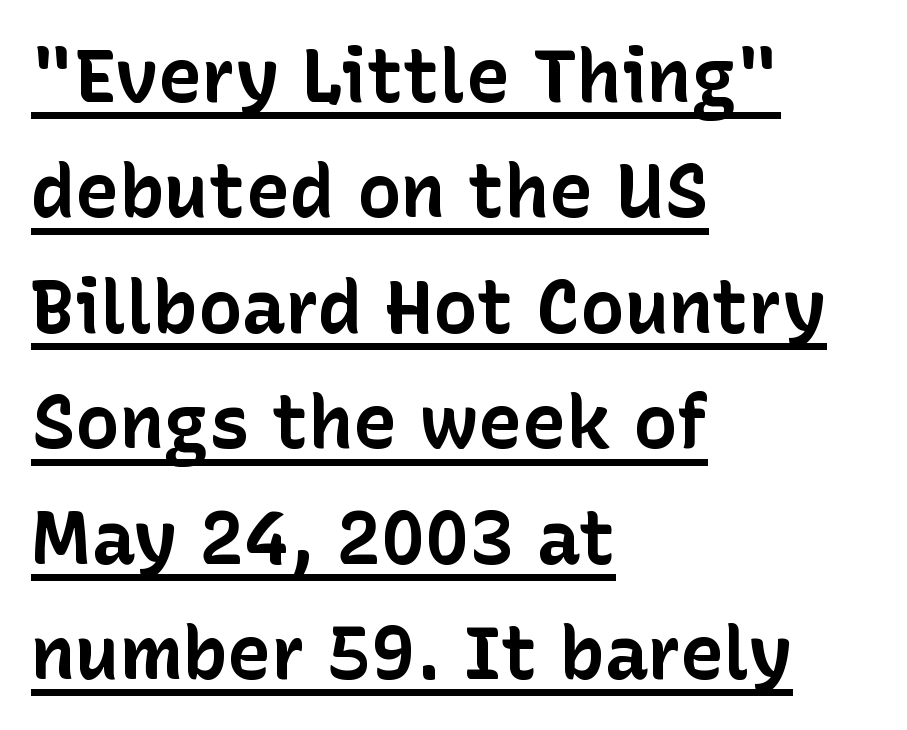
Q: Is the text bold? A: Yes.
Q: Is the text italic (slanted)? A: No, it is upright.
Q: Is the typeface a serif or a sans-serif typeface? A: Sans-serif.
Q: Is the text underlined? A: Yes.
Q: How is the paragraph aligned? A: Left-aligned.
Q: Is the spacing between letters normal or unusually wide? A: Normal.
Q: Is the spacing between lines tight, normal or loose? A: Normal.
Q: Width (condensed, normal, or wide)? A: Normal.
Q: Stroke contrast? A: Low.
Q: x-height? A: Medium.
Q: Monospaced? A: No.
